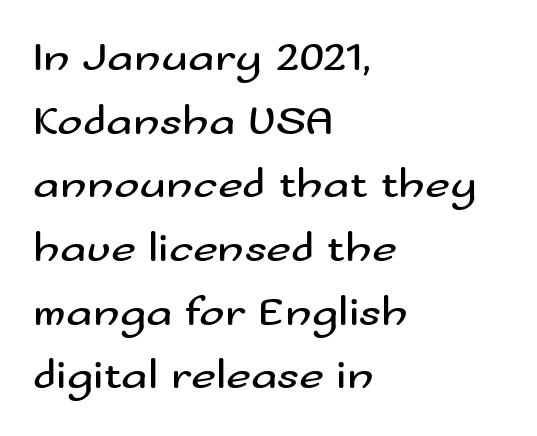
Q: Is the text bold? A: No.
Q: Is the text italic (slanted)? A: No, it is upright.
Q: Is the typeface a serif or a sans-serif typeface? A: Sans-serif.
Q: Is the text underlined? A: No.
Q: How is the paragraph aligned? A: Left-aligned.
Q: Is the spacing between letters normal or unusually wide? A: Normal.
Q: Is the spacing between lines tight, normal or loose? A: Normal.
Q: Width (condensed, normal, or wide)? A: Wide.
Q: Stroke contrast? A: Medium.
Q: x-height? A: Small.
Q: Monospaced? A: No.
